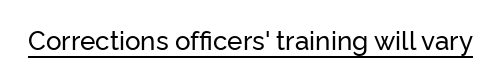
{"italic": "no", "underline": "yes", "letter_spacing": "normal", "letter_spacing_em": 0.0, "glyph_px": 26}
